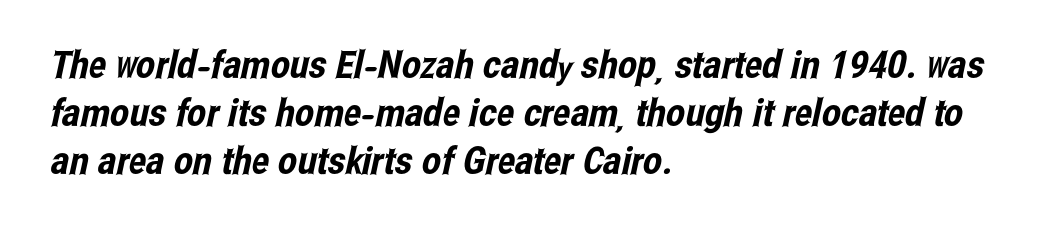
{"serif": "no", "width": "condensed", "stroke_contrast": "low", "x_height": "medium", "monospaced": "no", "underline": "no", "align": "left", "line_spacing": "normal", "line_spacing_ratio": 1.26, "letter_spacing": "normal", "letter_spacing_em": 0.0, "glyph_px": 38}
